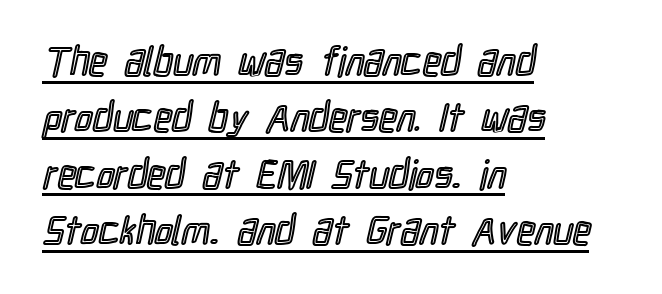
Q: Is the text italic (slanted)? A: Yes.
Q: Is the text underlined? A: Yes.
Q: How is the paragraph aligned? A: Left-aligned.
Q: Is the spacing between letters normal or unusually wide? A: Normal.
Q: Is the spacing between lines tight, normal or loose? A: Normal.
Q: Width (condensed, normal, or wide)? A: Condensed.
Q: x-height? A: Medium.
Q: Monospaced? A: No.
